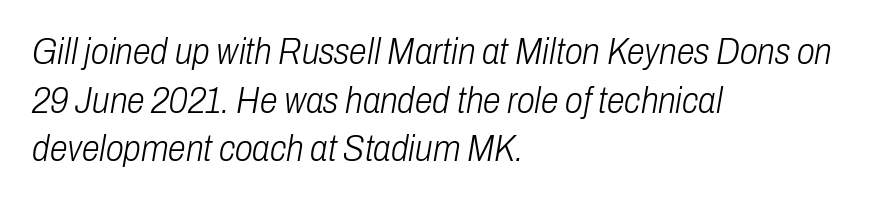
{"italic": "yes", "lean": "right", "slant_degrees": 10, "bold": "no", "weight": "light", "width": "condensed", "stroke_contrast": "low", "x_height": "medium", "monospaced": "no", "underline": "no", "align": "left", "line_spacing": "normal", "line_spacing_ratio": 1.35, "letter_spacing": "normal", "letter_spacing_em": 0.0, "glyph_px": 36}
